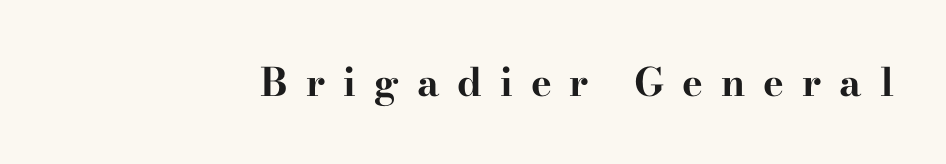
The image shows 39 px bold, wide serif type, upright; set unusually wide letter spacing (+0.46 em), not underlined; high stroke contrast and a small x-height.
